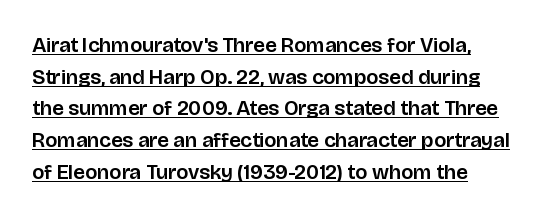
Q: Is the text italic (slanted)? A: No, it is upright.
Q: Is the text underlined? A: Yes.
Q: Is the spacing between letters normal or unusually wide? A: Normal.
Q: Is the spacing between lines tight, normal or loose? A: Normal.
